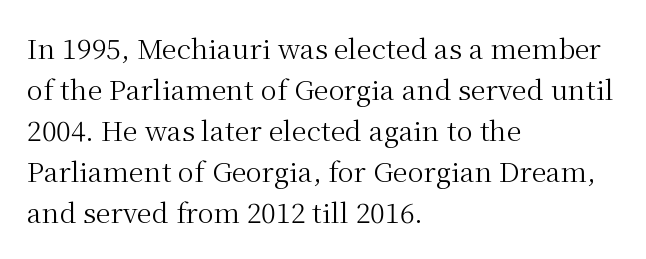
Q: Is the text bold? A: No.
Q: Is the text italic (slanted)? A: No, it is upright.
Q: Is the text underlined? A: No.
Q: How is the paragraph aligned? A: Left-aligned.
Q: Is the spacing between letters normal or unusually wide? A: Normal.
Q: Is the spacing between lines tight, normal or loose? A: Normal.
